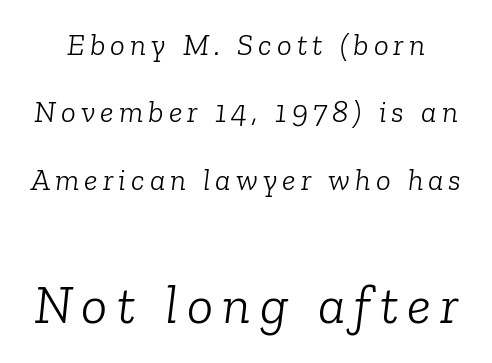
The image shows 55 px light serif type, italic (leaning right); set loose line spacing (2.17x), not underlined; the second (bottom) block is 1.77x larger; low stroke contrast and a medium x-height.
